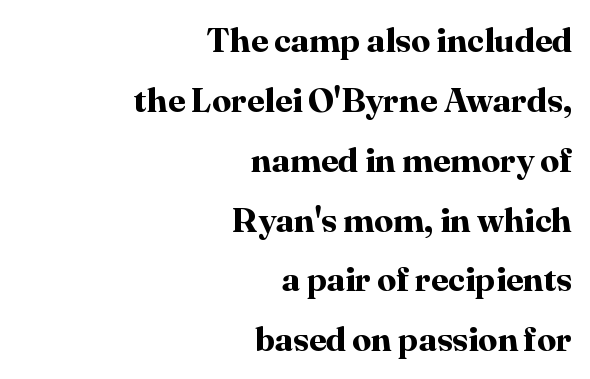
Q: Is the text bold? A: Yes.
Q: Is the text italic (slanted)? A: No, it is upright.
Q: Is the typeface a serif or a sans-serif typeface? A: Serif.
Q: Is the text underlined? A: No.
Q: How is the paragraph aligned? A: Right-aligned.
Q: Is the spacing between letters normal or unusually wide? A: Normal.
Q: Width (condensed, normal, or wide)? A: Normal.
Q: Stroke contrast? A: High.
Q: x-height? A: Medium.
Q: Monospaced? A: No.
